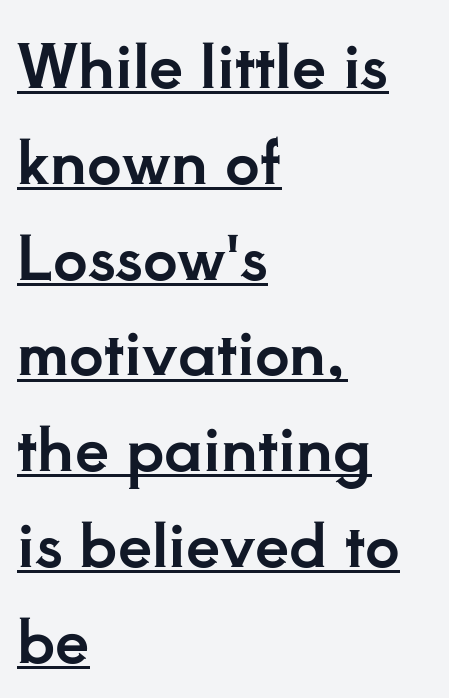
Q: Is the text italic (slanted)? A: No, it is upright.
Q: Is the typeface a serif or a sans-serif typeface? A: Serif.
Q: Is the text underlined? A: Yes.
Q: How is the paragraph aligned? A: Left-aligned.
Q: Is the spacing between letters normal or unusually wide? A: Normal.
Q: Is the spacing between lines tight, normal or loose? A: Normal.
Q: Width (condensed, normal, or wide)? A: Normal.
Q: Stroke contrast? A: Low.
Q: x-height? A: Small.
Q: Monospaced? A: No.
